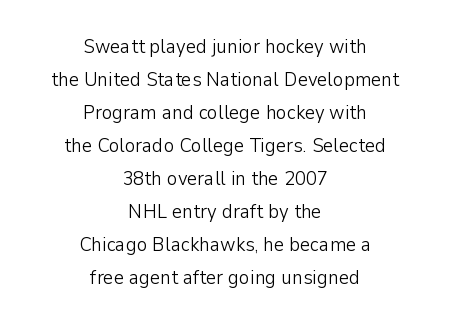
{"italic": "no", "bold": "no", "underline": "no", "align": "center", "line_spacing": "normal", "line_spacing_ratio": 1.65, "letter_spacing": "normal", "letter_spacing_em": 0.0, "glyph_px": 20}
